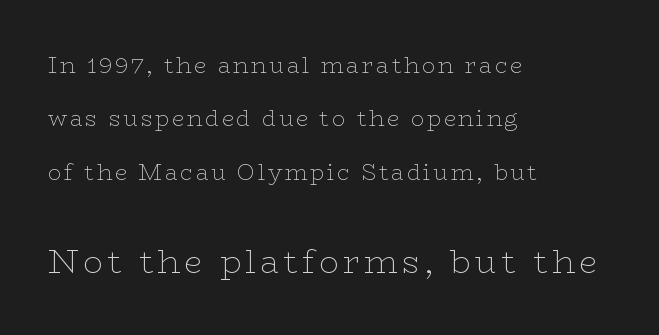
Style check: upright. A serif font was chosen for this passage. A typesetter would call this proportional, since set widths differ per character. The space beneath each line is pristine and unruled. Teacher's note: observe the even left margin — that is flush-left alignment.
